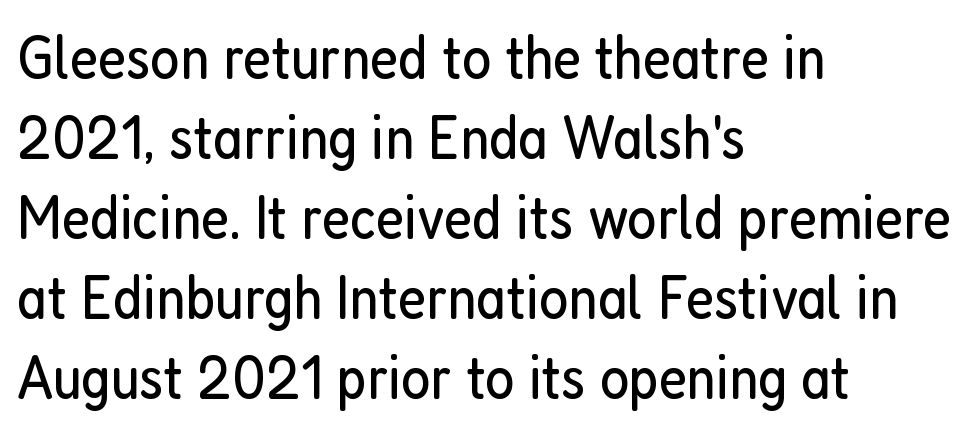
Is this a sans? Yes — the strokes have no serifs. You could not count columns in this text — the font is proportionally spaced. Compared with a centered layout, this one pins lines to the left instead. No word sits above an underline.
